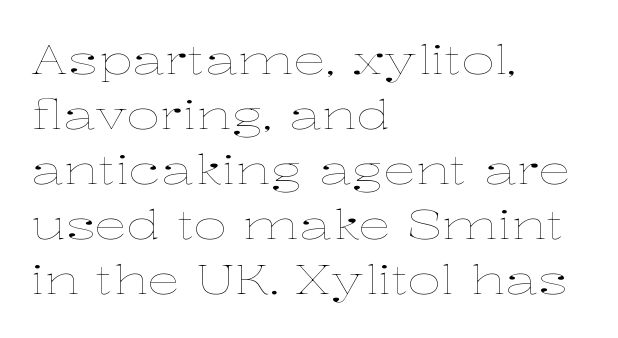
Q: Is the text bold? A: No.
Q: Is the text italic (slanted)? A: No, it is upright.
Q: Is the text underlined? A: No.
Q: How is the paragraph aligned? A: Left-aligned.
Q: Is the spacing between letters normal or unusually wide? A: Normal.
Q: Is the spacing between lines tight, normal or loose? A: Normal.
Q: Width (condensed, normal, or wide)? A: Wide.
Q: Stroke contrast? A: Low.
Q: x-height? A: Medium.
Q: Monospaced? A: No.
